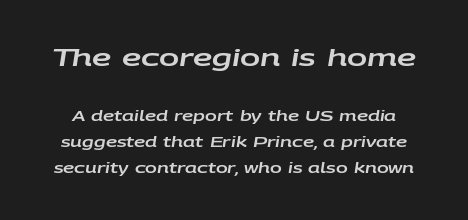
The image shows 24 px text type, italic (leaning right); set line spacing 1.89x, normal letter spacing, not underlined; the first (top) block is 1.71x larger.
